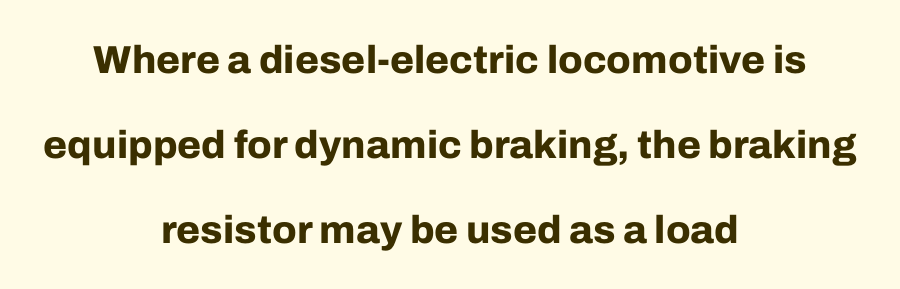
The image shows 39 px bold sans-serif type, upright; set centered, loose line spacing (2.18x), normal letter spacing, not underlined; low stroke contrast and a medium x-height.
